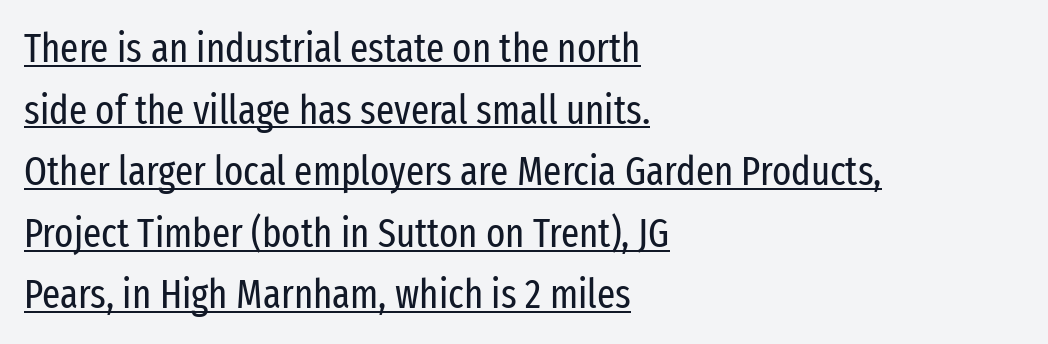
Unlike a traditional serif, this face leaves its strokes unadorned. Alignment: flush left. Underlined type. Think of a printed novel: that variable character pitch is what you see here. The axis of the letterforms is exactly vertical.
